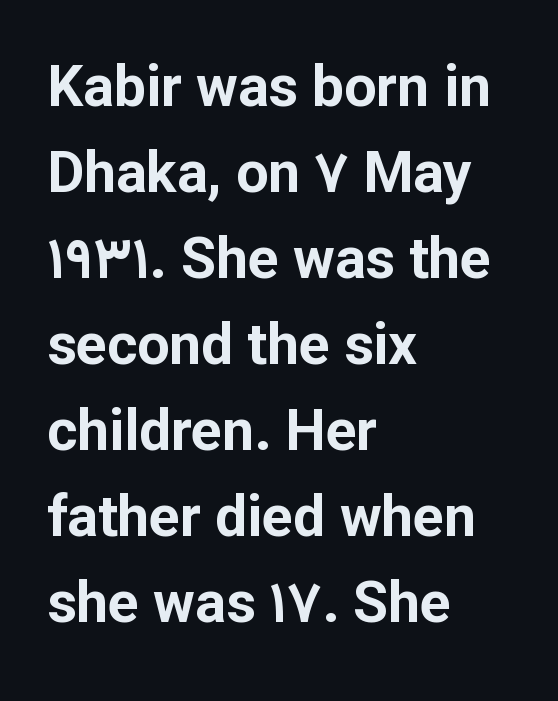
{"serif": "no", "italic": "no", "bold": "yes", "weight": "bold", "width": "normal", "stroke_contrast": "low", "x_height": "medium", "monospaced": "no", "underline": "no", "align": "left", "line_spacing": "normal", "line_spacing_ratio": 1.51, "letter_spacing": "normal", "letter_spacing_em": 0.0, "glyph_px": 57}
